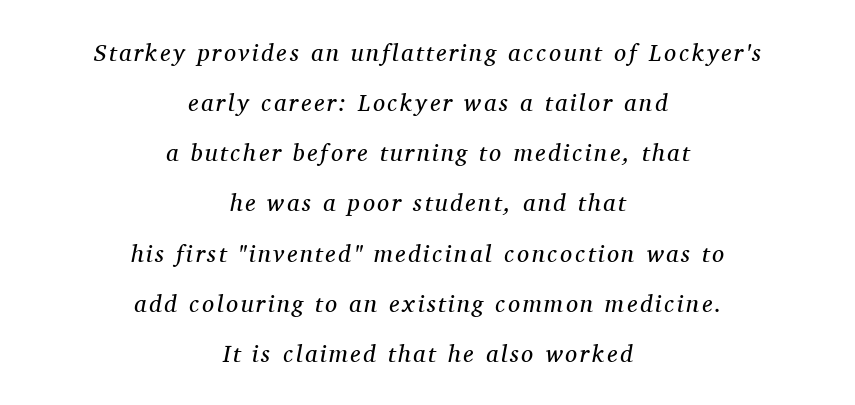
Q: Is the text bold? A: No.
Q: Is the text italic (slanted)? A: Yes, it leans right by about 11 degrees.
Q: Is the text underlined? A: No.
Q: How is the paragraph aligned? A: Centered.
Q: Is the spacing between lines tight, normal or loose? A: Loose.
